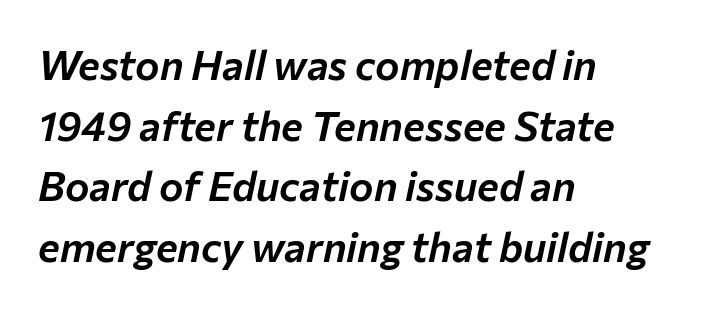
The image shows 41 px text type, italic (leaning right); set left-aligned, normal line spacing (1.48x), normal letter spacing, not underlined; low stroke contrast and a medium x-height.
